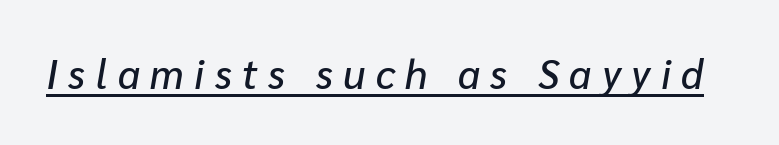
Q: Is the text italic (slanted)? A: Yes, it leans right by about 10 degrees.
Q: Is the text underlined? A: Yes.
Q: Is the spacing between letters normal or unusually wide? A: Unusually wide.
Q: Width (condensed, normal, or wide)? A: Normal.
Q: Stroke contrast? A: Low.
Q: x-height? A: Medium.
Q: Monospaced? A: No.
